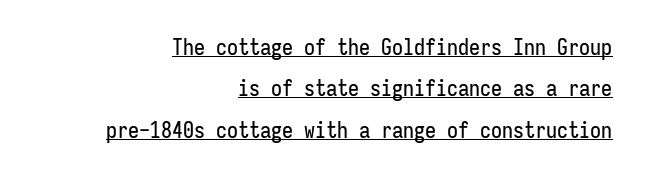
The image shows 22 px text type, upright; set right-aligned, line spacing 1.88x, normal letter spacing, underlined.
